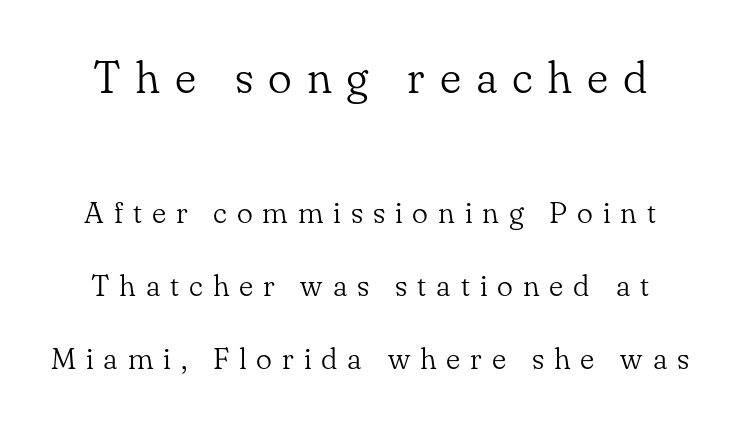
The image shows 45 px light serif type, upright; set loose line spacing (2.43x), unusually wide letter spacing (+0.33 em), not underlined; the first (top) block is 1.5x larger; low stroke contrast and a small x-height.
